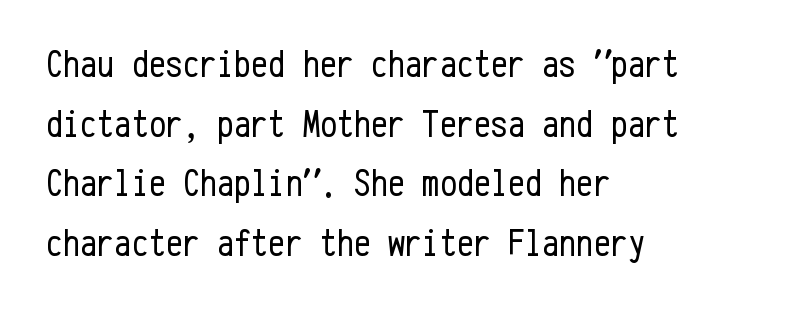
{"serif": "no", "italic": "no", "bold": "no", "weight": "regular", "width": "condensed", "stroke_contrast": "low", "x_height": "medium", "monospaced": "yes", "underline": "no", "align": "left", "line_spacing": "normal", "line_spacing_ratio": 1.57, "letter_spacing": "normal", "letter_spacing_em": 0.0, "glyph_px": 38}
